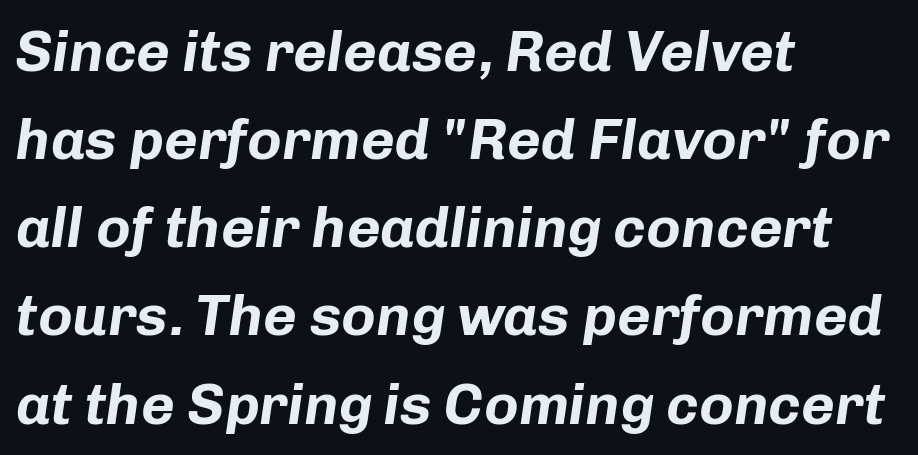
{"italic": "yes", "lean": "right", "slant_degrees": 8, "bold": "yes", "weight": "bold", "width": "normal", "stroke_contrast": "low", "x_height": "medium", "monospaced": "no", "underline": "no", "align": "left", "line_spacing": "normal", "line_spacing_ratio": 1.52, "letter_spacing": "normal", "letter_spacing_em": 0.0, "glyph_px": 58}
